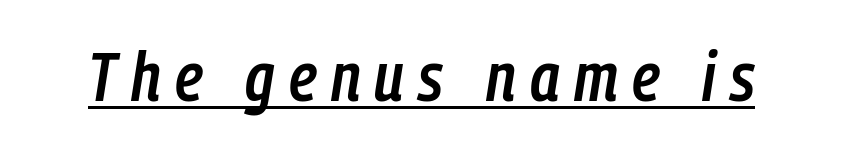
The image shows 68 px semibold, condensed type, italic (leaning right); set unusually wide letter spacing (+0.21 em), underlined; low stroke contrast and a medium x-height.
